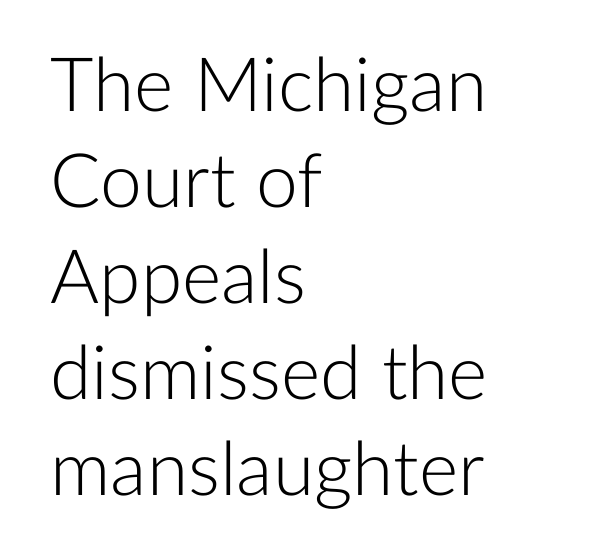
The image shows 75 px light sans-serif type, upright; set left-aligned, normal line spacing (1.28x), normal letter spacing, not underlined; low stroke contrast and a medium x-height.
